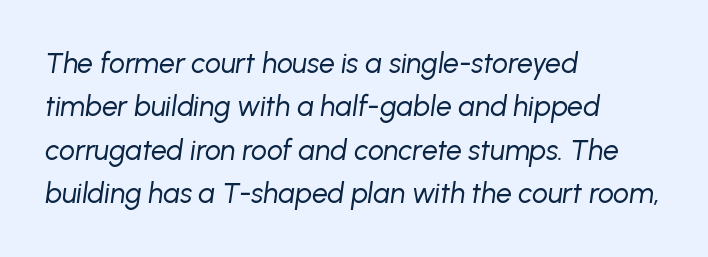
Stroke thickness stays within the range of a standard reading face or lighter. The paragraph has a hard left edge and a soft right edge. Characters follow at the spacing the type designer built in. No word sits above an underline. The passage shown is typed in a proportional face where columns would drift. Is the type slanted? Yes — the strokes lean at a clear angle.
